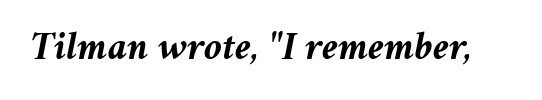
The image shows 40 px semibold type, italic (leaning right); set normal letter spacing, not underlined; medium stroke contrast and a medium x-height.
